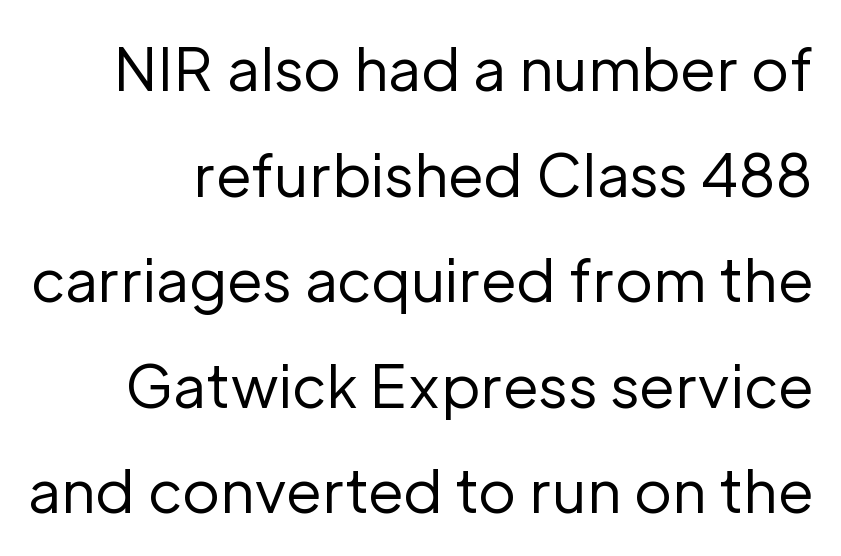
The image shows 58 px regular-weight sans-serif type, upright; set line spacing 1.82x, normal letter spacing, not underlined; low stroke contrast and a medium x-height.
